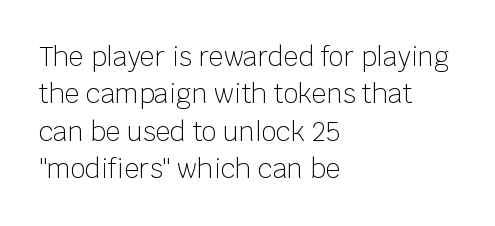
Is the letter spacing exaggerated? No — it looks like the ordinary default. This block has exactly the height ordinary leading produces. This is the regular roman posture of the typeface. Weight: not bold — regular or lighter.
